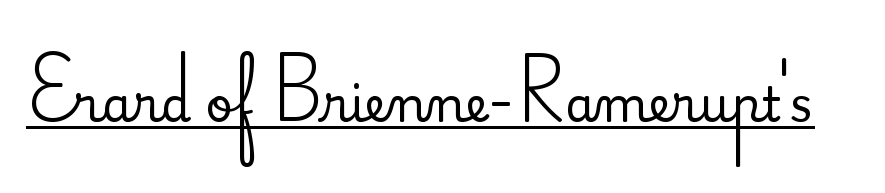
The image shows 48 px serif type, upright; set normal letter spacing, underlined; medium stroke contrast and a small x-height.
